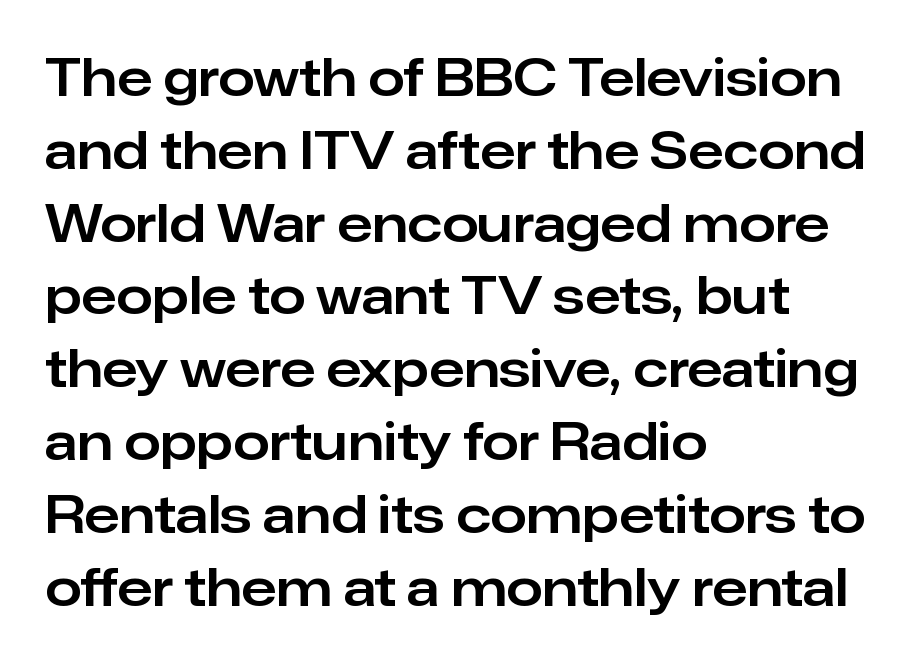
{"serif": "no", "italic": "no", "width": "normal", "stroke_contrast": "low", "x_height": "medium", "monospaced": "no", "underline": "no", "align": "left", "line_spacing": "normal", "line_spacing_ratio": 1.4, "letter_spacing": "normal", "letter_spacing_em": 0.0, "glyph_px": 52}
